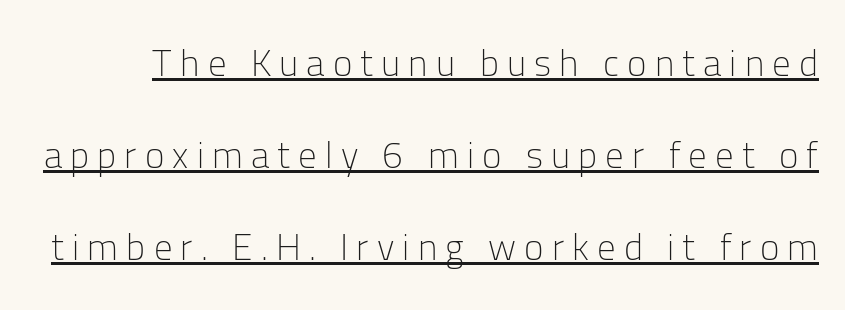
The image shows 37 px light sans-serif type, upright; set loose line spacing (2.49x), unusually wide letter spacing (+0.22 em), underlined; low stroke contrast and a medium x-height.
